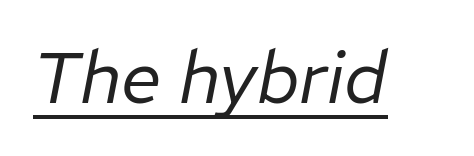
Do the characters align in a grid? No, the font is proportional. Each stroke keeps to a modest, everyday thickness or less. Nobody touched the tracking dial on this one. These lines were composed using italics. A rule runs beneath these lines of type.
